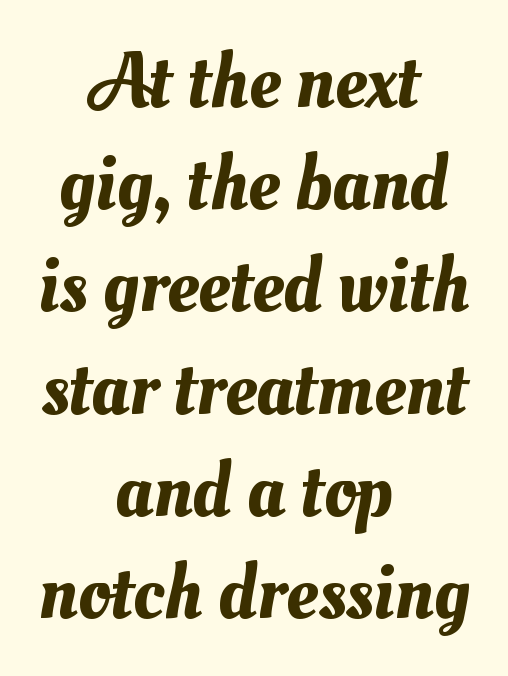
Short and long lines alike share a common midpoint. The passage shown has conventional tracking throughout. What's the leading like? Ordinary, nothing unusual. The gap between lines stays unmarked.
